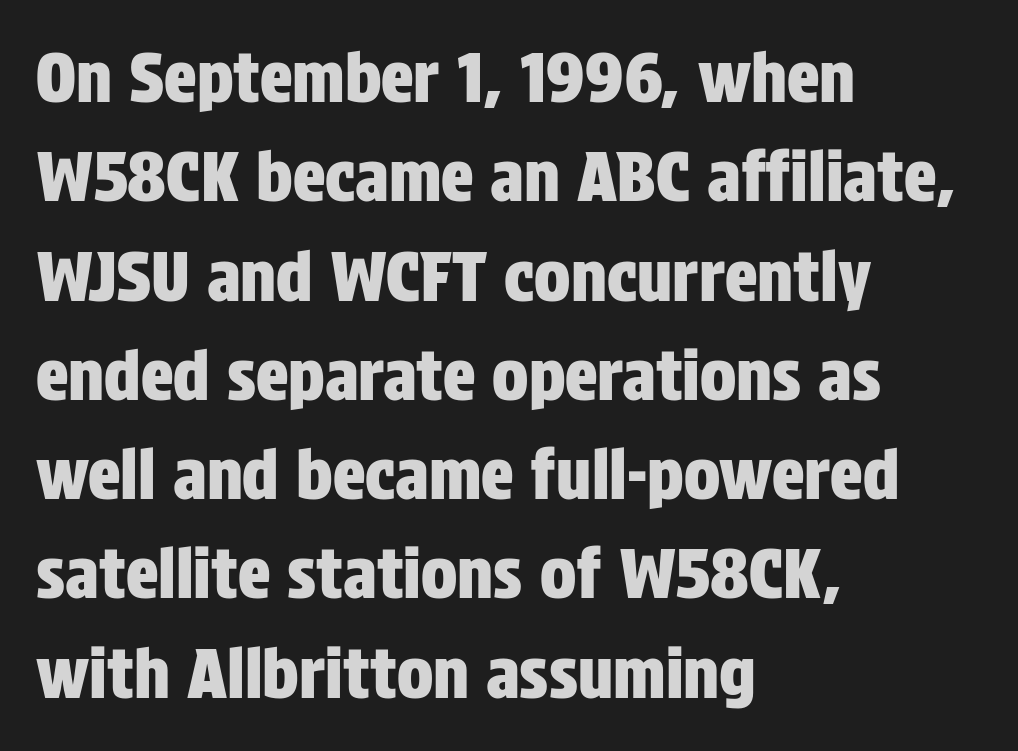
Q: Is the text italic (slanted)? A: No, it is upright.
Q: Is the typeface a serif or a sans-serif typeface? A: Sans-serif.
Q: Is the text underlined? A: No.
Q: How is the paragraph aligned? A: Left-aligned.
Q: Is the spacing between letters normal or unusually wide? A: Normal.
Q: Is the spacing between lines tight, normal or loose? A: Normal.
Q: Width (condensed, normal, or wide)? A: Condensed.
Q: Stroke contrast? A: Low.
Q: x-height? A: Large.
Q: Monospaced? A: No.
